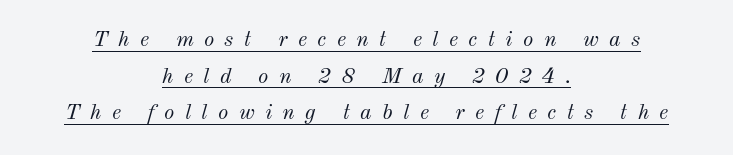
Q: Is the text bold? A: No.
Q: Is the text italic (slanted)? A: Yes, it leans right by about 12 degrees.
Q: Is the text underlined? A: Yes.
Q: How is the paragraph aligned? A: Centered.
Q: Is the spacing between letters normal or unusually wide? A: Unusually wide.
Q: Is the spacing between lines tight, normal or loose? A: Normal.
